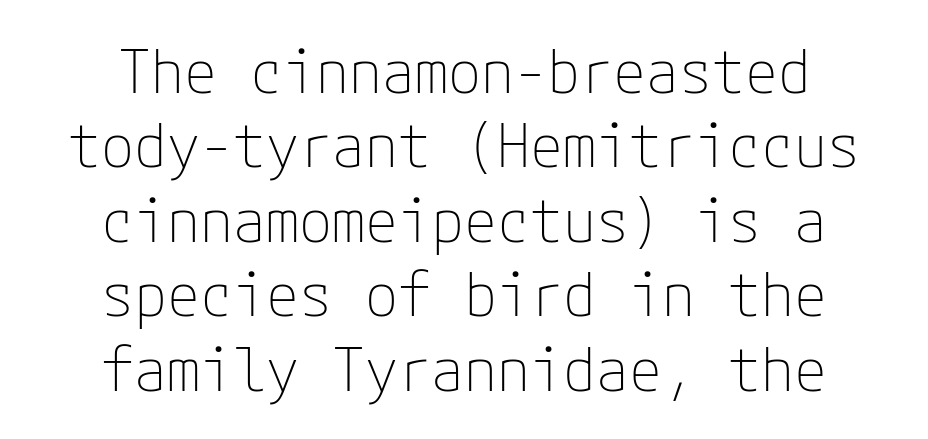
Q: Is the text bold? A: No.
Q: Is the text italic (slanted)? A: No, it is upright.
Q: Is the typeface a serif or a sans-serif typeface? A: Sans-serif.
Q: Is the text underlined? A: No.
Q: How is the paragraph aligned? A: Centered.
Q: Is the spacing between letters normal or unusually wide? A: Normal.
Q: Width (condensed, normal, or wide)? A: Normal.
Q: Stroke contrast? A: Low.
Q: x-height? A: Medium.
